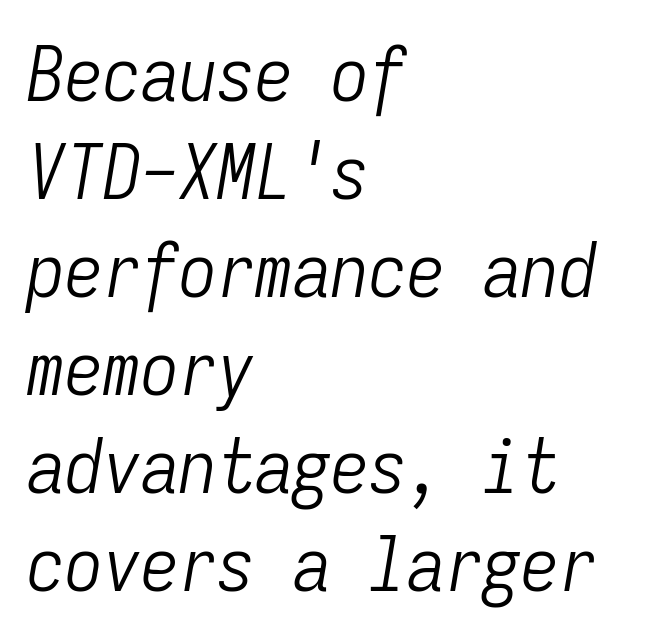
The image shows 76 px light, condensed type, italic (leaning right), monospaced; set left-aligned, normal line spacing (1.29x), normal letter spacing, not underlined; low stroke contrast and a medium x-height.
